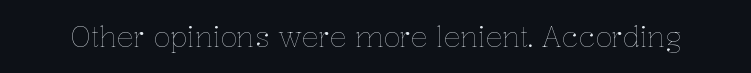
The image shows 28 px thin type, upright; set normal letter spacing, not underlined; low stroke contrast and a medium x-height.
